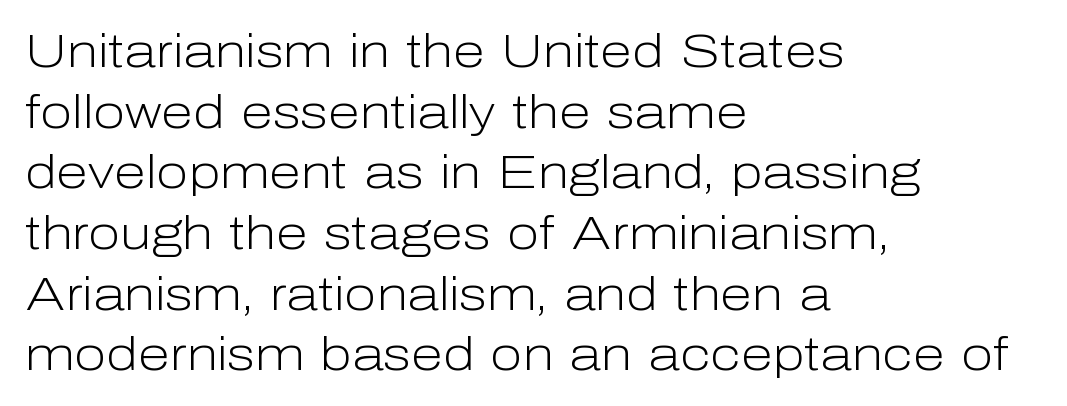
Q: Is the text bold? A: No.
Q: Is the text italic (slanted)? A: No, it is upright.
Q: Is the typeface a serif or a sans-serif typeface? A: Sans-serif.
Q: Is the text underlined? A: No.
Q: How is the paragraph aligned? A: Left-aligned.
Q: Is the spacing between letters normal or unusually wide? A: Normal.
Q: Is the spacing between lines tight, normal or loose? A: Normal.
Q: Width (condensed, normal, or wide)? A: Normal.
Q: Stroke contrast? A: Low.
Q: x-height? A: Medium.
Q: Monospaced? A: No.
